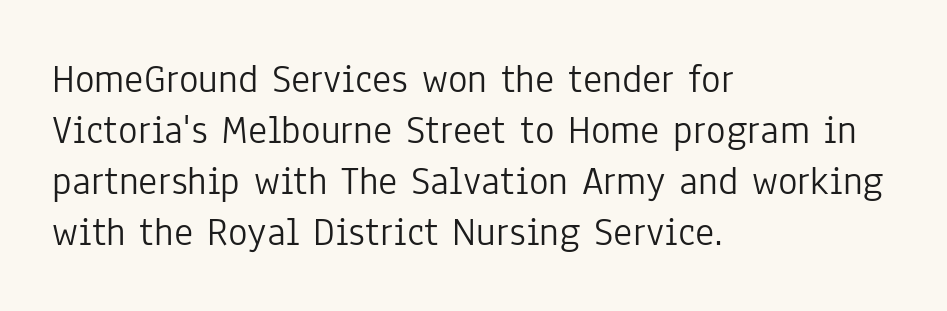
Q: Is the text bold? A: No.
Q: Is the text italic (slanted)? A: No, it is upright.
Q: Is the typeface a serif or a sans-serif typeface? A: Sans-serif.
Q: Is the text underlined? A: No.
Q: How is the paragraph aligned? A: Left-aligned.
Q: Is the spacing between letters normal or unusually wide? A: Normal.
Q: Width (condensed, normal, or wide)? A: Condensed.
Q: Stroke contrast? A: Low.
Q: x-height? A: Medium.
Q: Monospaced? A: No.
